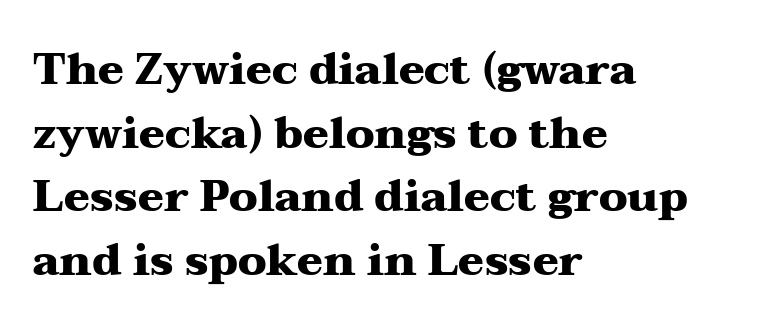
Q: Is the text bold? A: Yes.
Q: Is the text italic (slanted)? A: No, it is upright.
Q: Is the typeface a serif or a sans-serif typeface? A: Serif.
Q: Is the text underlined? A: No.
Q: How is the paragraph aligned? A: Left-aligned.
Q: Is the spacing between letters normal or unusually wide? A: Normal.
Q: Is the spacing between lines tight, normal or loose? A: Normal.
Q: Width (condensed, normal, or wide)? A: Wide.
Q: Stroke contrast? A: Medium.
Q: x-height? A: Medium.
Q: Monospaced? A: No.
